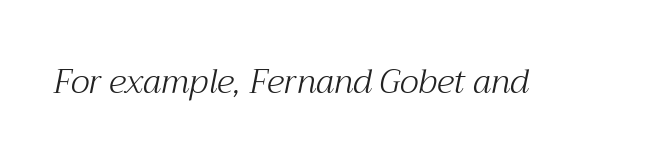
The image shows 33 px light serif type, italic (leaning right); set normal letter spacing, not underlined; medium stroke contrast and a medium x-height.
